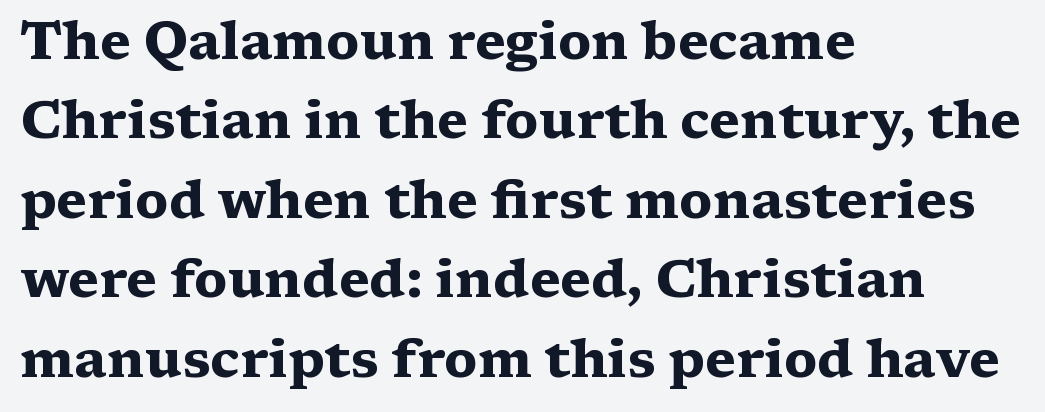
Students, this is bold: see how much ink each stroke carries. The horizontal fit of the characters is conventional and even. In CSS terms this would be text-align: left. Examine the stroke ends and you'll spot serifs. Is this a fixed-width face? No — the glyphs have proportional, varying widths.
